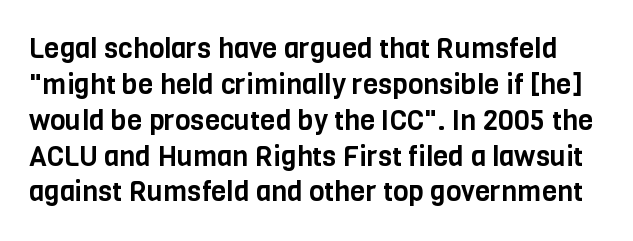
{"serif": "no", "italic": "no", "width": "condensed", "stroke_contrast": "low", "x_height": "large", "monospaced": "no", "underline": "no", "line_spacing": "normal", "line_spacing_ratio": 1.28, "letter_spacing": "normal", "letter_spacing_em": 0.0, "glyph_px": 28}
